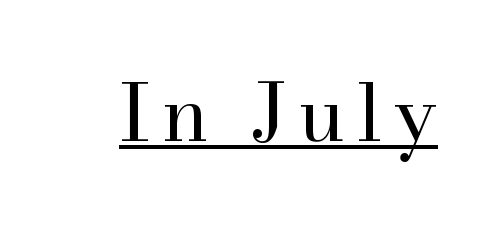
Q: Is the text bold? A: No.
Q: Is the text italic (slanted)? A: No, it is upright.
Q: Is the typeface a serif or a sans-serif typeface? A: Serif.
Q: Is the text underlined? A: Yes.
Q: Width (condensed, normal, or wide)? A: Normal.
Q: Stroke contrast? A: High.
Q: x-height? A: Small.
Q: Monospaced? A: No.
